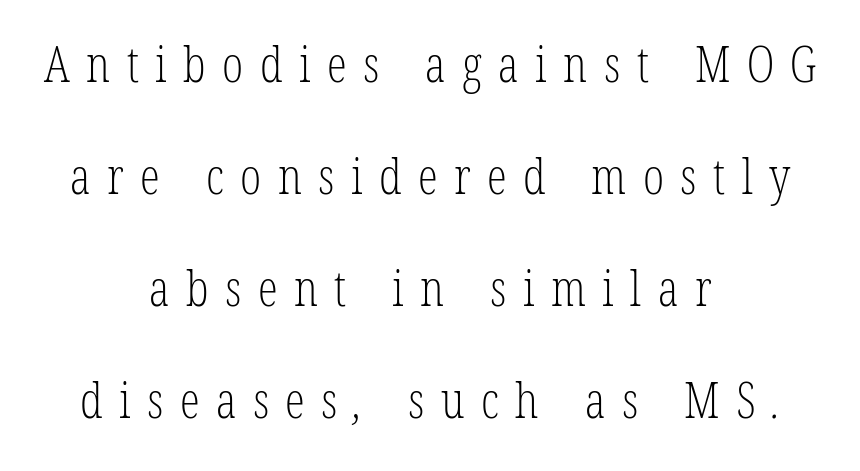
Q: Is the text bold? A: No.
Q: Is the typeface a serif or a sans-serif typeface? A: Serif.
Q: Is the text underlined? A: No.
Q: How is the paragraph aligned? A: Centered.
Q: Is the spacing between letters normal or unusually wide? A: Unusually wide.
Q: Is the spacing between lines tight, normal or loose? A: Loose.
Q: Width (condensed, normal, or wide)? A: Condensed.
Q: Stroke contrast? A: Low.
Q: x-height? A: Medium.
Q: Monospaced? A: No.
